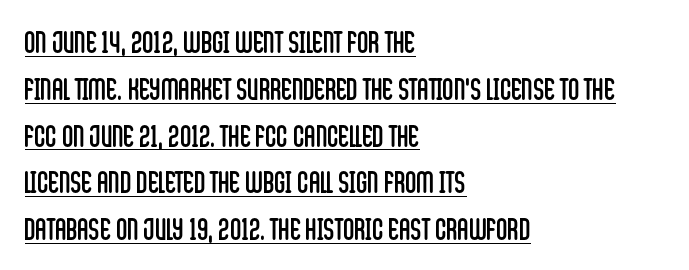
Q: Is the text bold? A: No.
Q: Is the text italic (slanted)? A: No, it is upright.
Q: Is the typeface a serif or a sans-serif typeface? A: Sans-serif.
Q: Is the text underlined? A: Yes.
Q: How is the paragraph aligned? A: Left-aligned.
Q: Is the spacing between letters normal or unusually wide? A: Normal.
Q: Is the spacing between lines tight, normal or loose? A: Normal.
Q: Width (condensed, normal, or wide)? A: Condensed.
Q: Stroke contrast? A: Low.
Q: x-height? A: Large.
Q: Monospaced? A: No.
